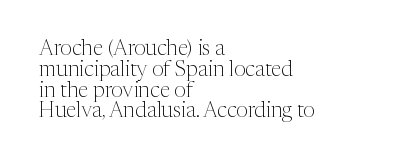
The image shows 21 px text type, upright; set left-aligned, tight line spacing (0.99x), normal letter spacing, not underlined.
